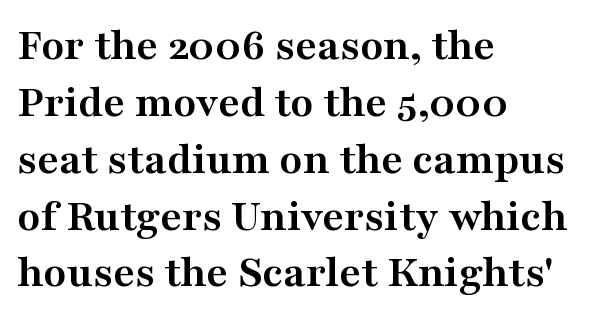
The image shows 47 px semibold, wide serif type, upright; set left-aligned, line spacing 1.21x, normal letter spacing, not underlined; medium stroke contrast and a medium x-height.
